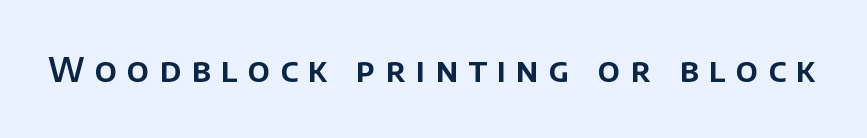
Spacing verdict: proportional, widths tailored to each character. These lines were composed using upright roman letters. This sample uses a sans-serif face. The type is letterspaced generously, with wide tracking.
